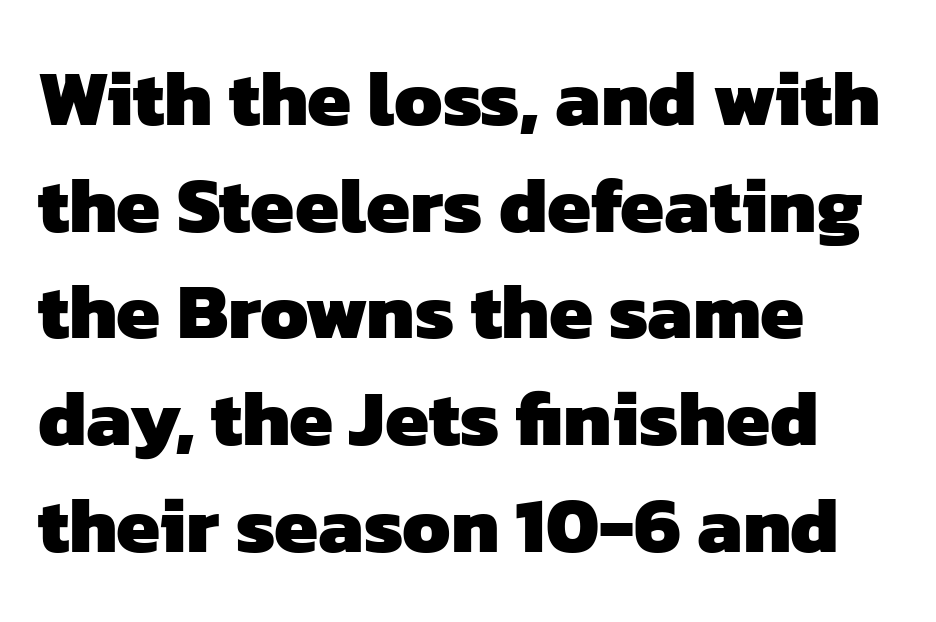
The image shows 79 px heavy sans-serif type; set left-aligned, normal line spacing (1.35x), normal letter spacing, not underlined; low stroke contrast and a medium x-height.
